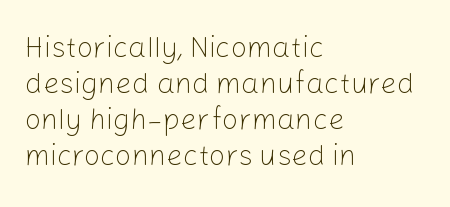
The image shows 29 px light sans-serif type, upright; set left-aligned, line spacing 1.24x, normal letter spacing, not underlined; low stroke contrast and a medium x-height.
